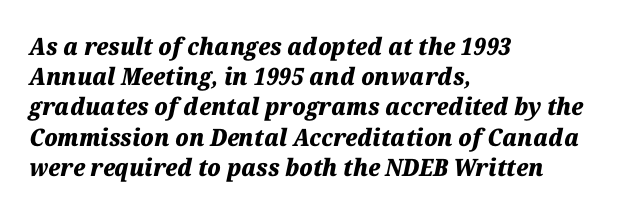
Q: Is the text bold? A: Yes.
Q: Is the text italic (slanted)? A: Yes, it leans right by about 12 degrees.
Q: Is the text underlined? A: No.
Q: How is the paragraph aligned? A: Left-aligned.
Q: Is the spacing between letters normal or unusually wide? A: Normal.
Q: Is the spacing between lines tight, normal or loose? A: Normal.
